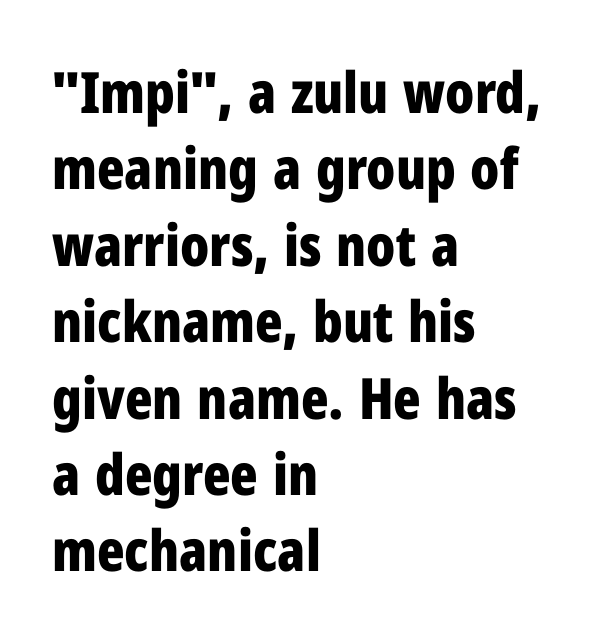
Q: Is the text bold? A: Yes.
Q: Is the text italic (slanted)? A: No, it is upright.
Q: Is the typeface a serif or a sans-serif typeface? A: Sans-serif.
Q: Is the text underlined? A: No.
Q: How is the paragraph aligned? A: Left-aligned.
Q: Is the spacing between letters normal or unusually wide? A: Normal.
Q: Is the spacing between lines tight, normal or loose? A: Normal.
Q: Width (condensed, normal, or wide)? A: Condensed.
Q: Stroke contrast? A: Low.
Q: x-height? A: Medium.
Q: Monospaced? A: No.
